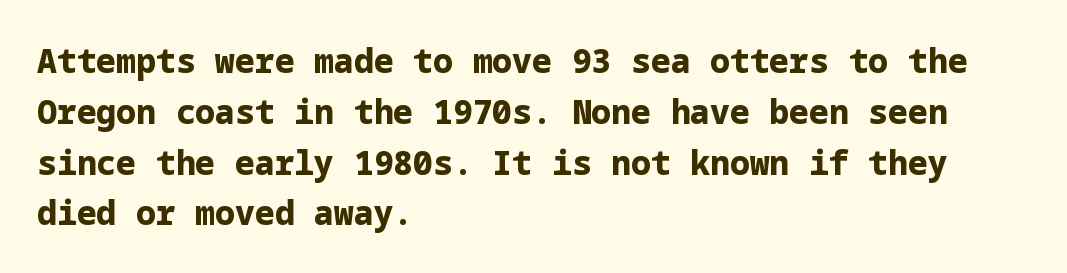
The image shows 33 px bold sans-serif type, upright; set left-aligned, normal line spacing (1.54x), normal letter spacing, not underlined; low stroke contrast and a medium x-height.
